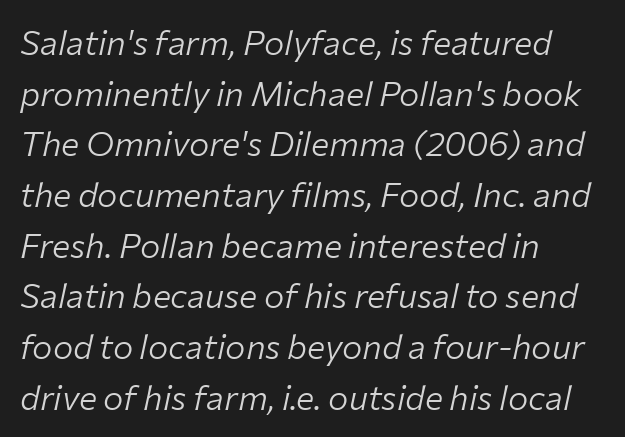
{"italic": "yes", "lean": "right", "slant_degrees": 12, "bold": "no", "weight": "light", "width": "normal", "stroke_contrast": "low", "x_height": "medium", "monospaced": "no", "underline": "no", "align": "left", "line_spacing": "normal", "line_spacing_ratio": 1.49, "letter_spacing": "normal", "letter_spacing_em": 0.0, "glyph_px": 34}
